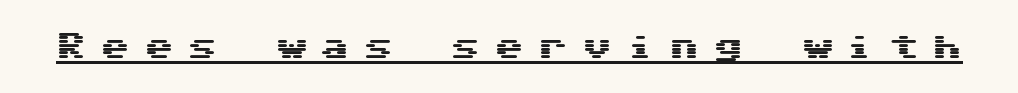
In terms of letterform style, serifs are entirely absent. Think of a typewriter: that constant character pitch is what you see here. This rendering widens character spacing well past its baseline value. This sample uses an upright cut, with every glyph sitting square on the baseline. The glyphs are accompanied by a horizontal stroke just below them.
